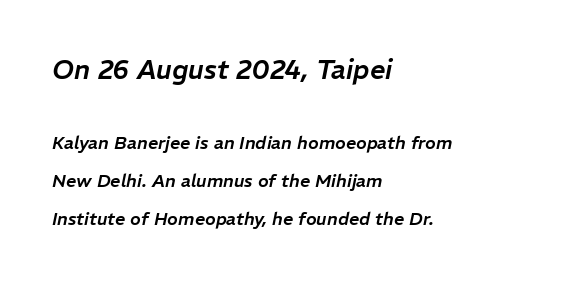
These lines were composed using italics. Size hierarchy here favors the leading block over the trailing one. You could fit nearly another row in the gap between these rows. Standard letterfit; no display-style spreading of the glyphs. No word sits above an underline. Reading down the block, your eye returns to a fixed left position each line.
